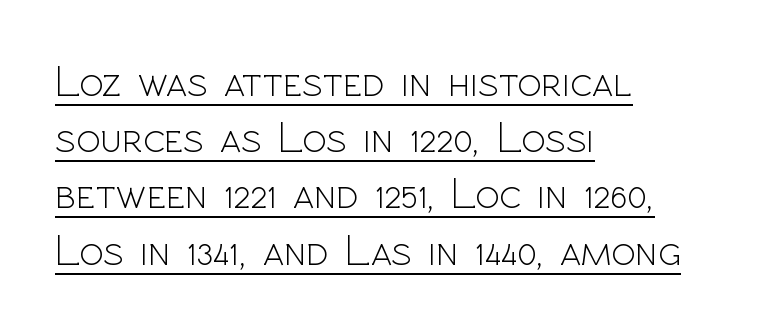
{"serif": "no", "italic": "no", "bold": "no", "weight": "light", "width": "normal", "x_height": "medium", "monospaced": "no", "underline": "yes", "align": "left", "line_spacing": "normal", "line_spacing_ratio": 1.25, "letter_spacing": "normal", "letter_spacing_em": 0.0, "glyph_px": 45}
